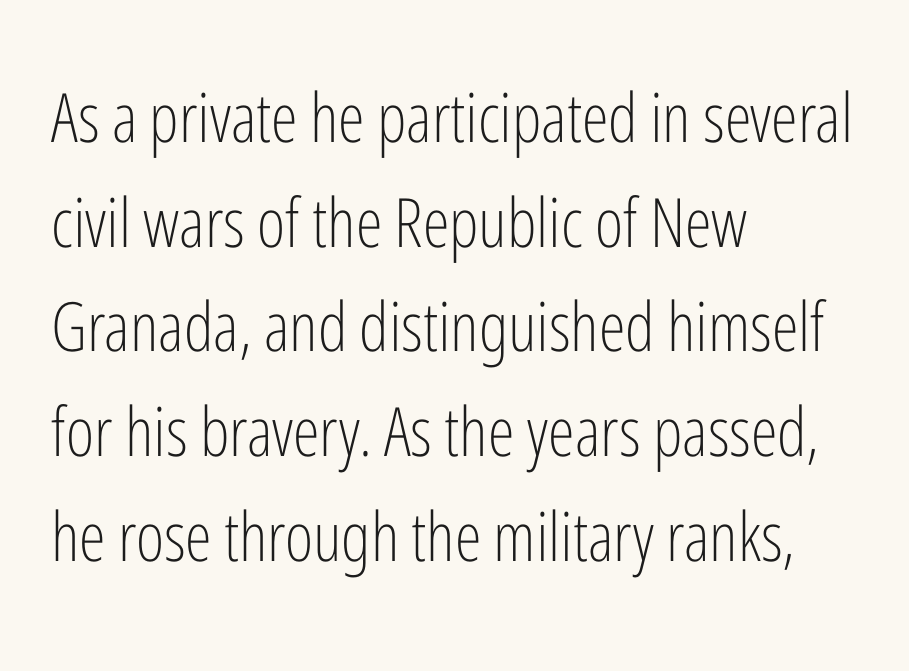
{"serif": "no", "italic": "no", "bold": "no", "weight": "light", "width": "condensed", "stroke_contrast": "low", "x_height": "medium", "monospaced": "no", "underline": "no", "align": "left", "line_spacing": "normal", "line_spacing_ratio": 1.54, "letter_spacing": "normal", "letter_spacing_em": 0.0, "glyph_px": 68}
